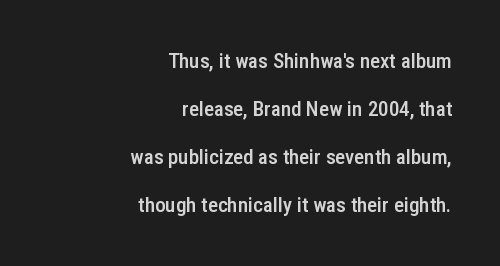
Weight check: semibold — heavier than regular, not quite bold. Leftover space on each line is placed entirely before the opening word. The zone under the glyphs is completely vacant. Observe the ordinary spacing: letters are neighbours, not strangers. Characters remain perfectly vertical along every line.
